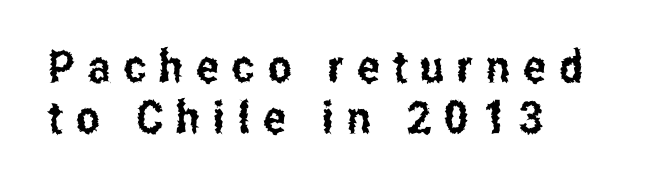
The horizontal fit of the characters is loose and conspicuously gappy. The block of text is dense from top to bottom, with scant space between rows. Beneath every word, the page is bare. Every stem runs plumb, perpendicular to the baseline.
